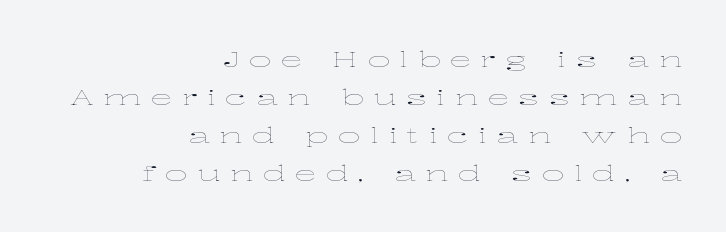
Q: Is the text bold? A: No.
Q: Is the text italic (slanted)? A: No, it is upright.
Q: Is the text underlined? A: No.
Q: How is the paragraph aligned? A: Right-aligned.
Q: Is the spacing between letters normal or unusually wide? A: Unusually wide.
